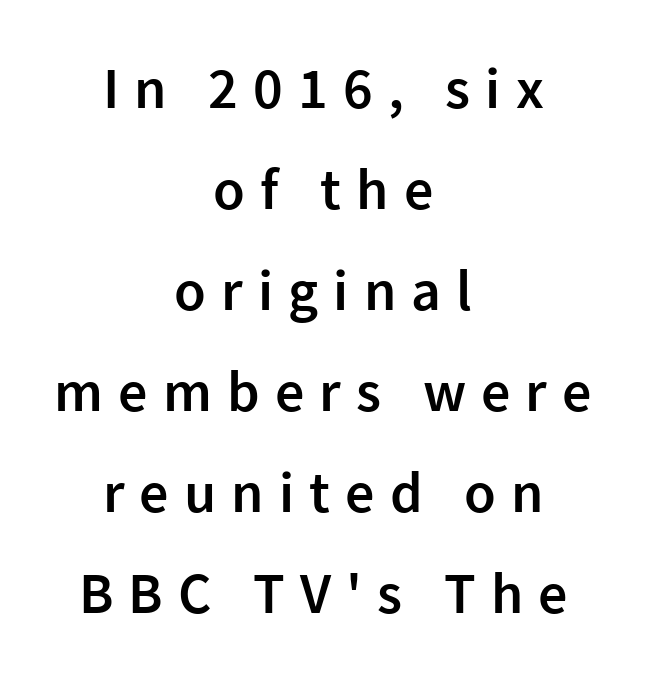
{"serif": "no", "italic": "no", "bold": "semi", "weight": "semibold", "width": "normal", "stroke_contrast": "low", "x_height": "medium", "monospaced": "no", "underline": "no", "align": "center", "line_spacing_ratio": 1.74, "letter_spacing": "wide", "letter_spacing_em": 0.26, "glyph_px": 58}
